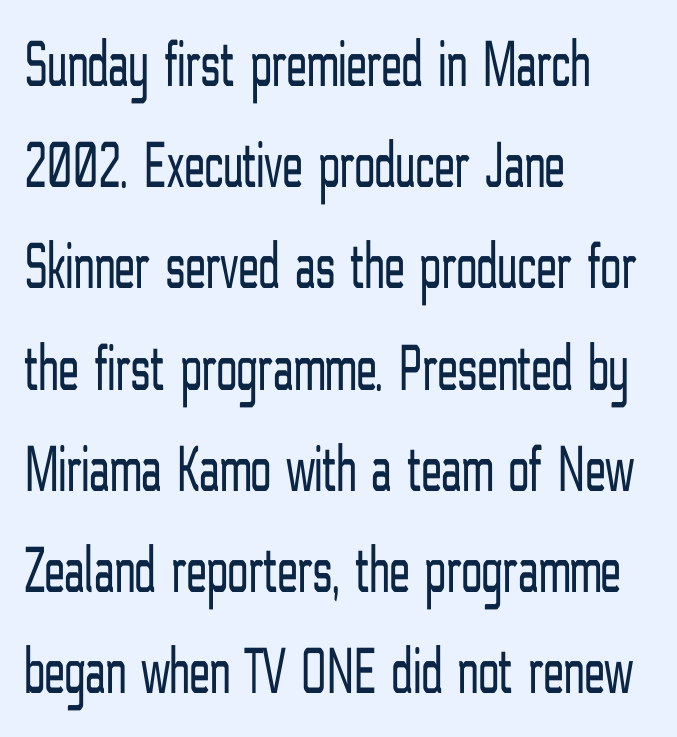
{"serif": "no", "italic": "no", "bold": "no", "weight": "light", "width": "condensed", "stroke_contrast": "low", "x_height": "medium", "monospaced": "no", "underline": "no", "align": "left", "line_spacing": "normal", "line_spacing_ratio": 1.51, "letter_spacing": "normal", "letter_spacing_em": 0.0, "glyph_px": 67}
